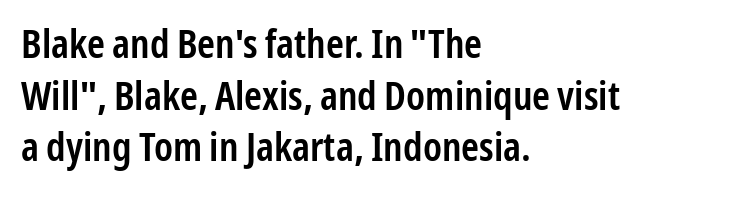
Q: Is the text bold? A: Semi-bold.
Q: Is the text italic (slanted)? A: No, it is upright.
Q: Is the typeface a serif or a sans-serif typeface? A: Sans-serif.
Q: Is the text underlined? A: No.
Q: How is the paragraph aligned? A: Left-aligned.
Q: Is the spacing between letters normal or unusually wide? A: Normal.
Q: Is the spacing between lines tight, normal or loose? A: Normal.
Q: Width (condensed, normal, or wide)? A: Condensed.
Q: Stroke contrast? A: Low.
Q: x-height? A: Medium.
Q: Monospaced? A: No.
